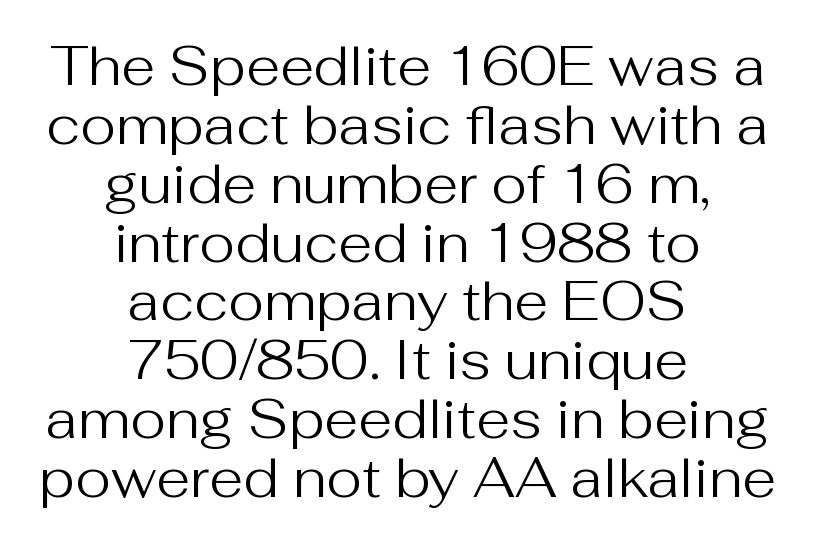
The image shows 55 px regular-weight sans-serif type, upright; set centered, tight line spacing (1.07x), normal letter spacing, not underlined; medium stroke contrast and a medium x-height.
